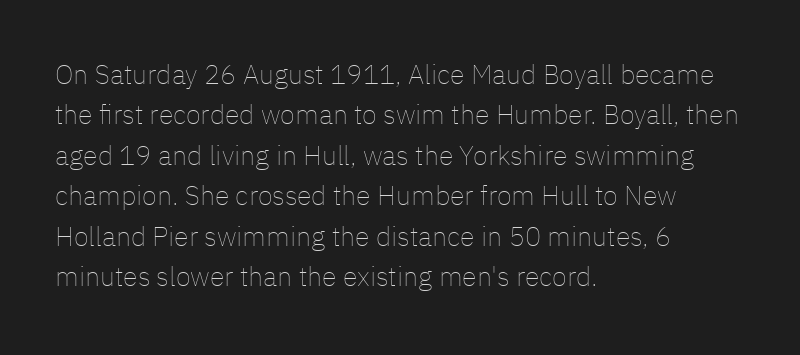
The image shows 27 px text type, upright; set left-aligned, normal line spacing (1.5x), normal letter spacing, not underlined.
